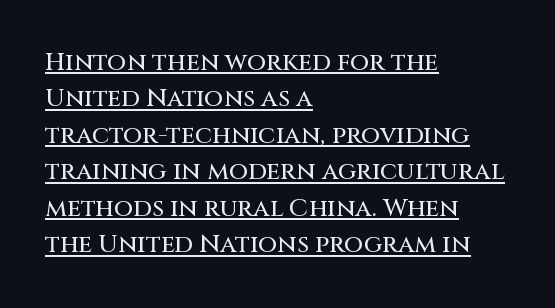
{"italic": "no", "underline": "yes", "align": "left", "line_spacing": "normal", "line_spacing_ratio": 1.46, "letter_spacing": "normal", "letter_spacing_em": 0.0, "glyph_px": 25}
